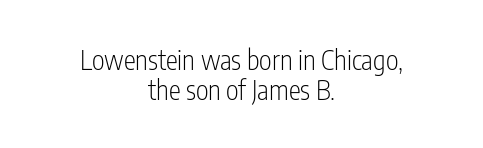
{"italic": "no", "bold": "no", "underline": "no", "align": "center", "line_spacing": "tight", "line_spacing_ratio": 1.1, "letter_spacing": "normal", "letter_spacing_em": 0.0, "glyph_px": 27}
